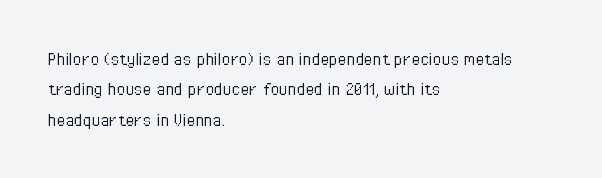
Q: Is the text bold? A: No.
Q: Is the text italic (slanted)? A: No, it is upright.
Q: Is the text underlined? A: No.
Q: How is the paragraph aligned? A: Left-aligned.
Q: Is the spacing between letters normal or unusually wide? A: Normal.
Q: Is the spacing between lines tight, normal or loose? A: Normal.
